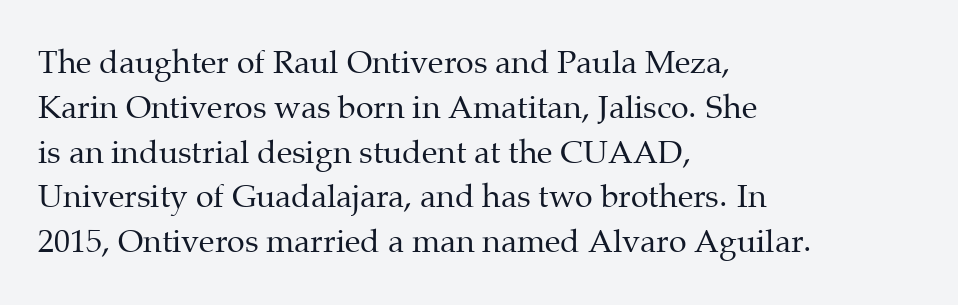
{"serif": "yes", "italic": "no", "bold": "no", "weight": "regular", "width": "normal", "stroke_contrast": "medium", "x_height": "medium", "monospaced": "no", "underline": "no", "align": "left", "line_spacing": "normal", "line_spacing_ratio": 1.4, "letter_spacing": "normal", "letter_spacing_em": 0.0, "glyph_px": 32}
